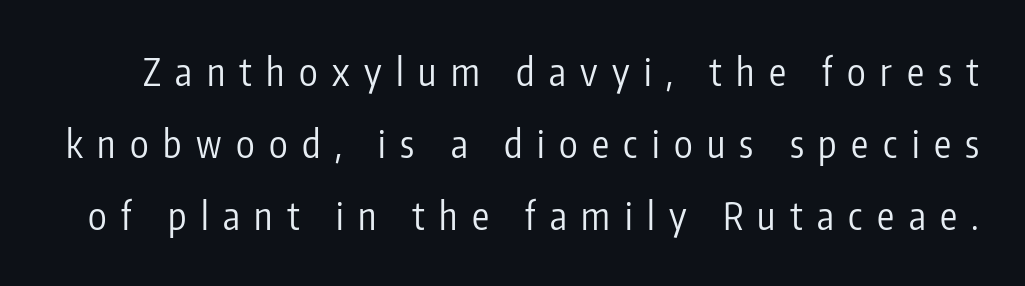
The image shows 38 px regular-weight, condensed sans-serif type, upright; set loose line spacing (1.9x), unusually wide letter spacing (+0.38 em), not underlined; low stroke contrast and a medium x-height.
